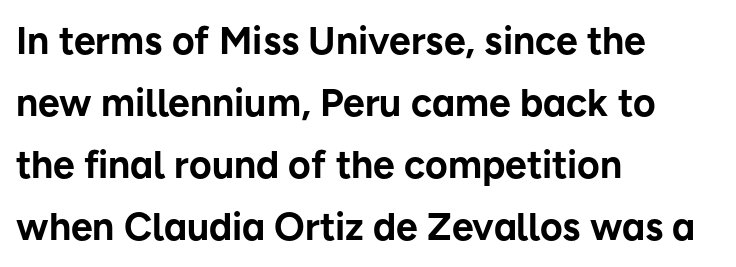
{"serif": "no", "italic": "no", "bold": "yes", "weight": "bold", "width": "normal", "stroke_contrast": "low", "x_height": "medium", "monospaced": "no", "underline": "no", "align": "left", "line_spacing": "normal", "line_spacing_ratio": 1.59, "letter_spacing": "normal", "letter_spacing_em": 0.0, "glyph_px": 39}
